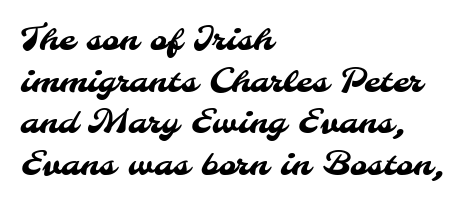
Q: Is the typeface a serif or a sans-serif typeface? A: Sans-serif.
Q: Is the text underlined? A: No.
Q: How is the paragraph aligned? A: Left-aligned.
Q: Is the spacing between letters normal or unusually wide? A: Normal.
Q: Is the spacing between lines tight, normal or loose? A: Normal.
Q: Width (condensed, normal, or wide)? A: Normal.
Q: Stroke contrast? A: Medium.
Q: x-height? A: Small.
Q: Monospaced? A: No.
